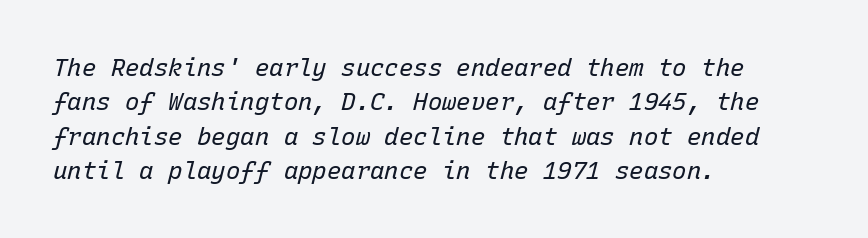
Q: Is the text bold? A: No.
Q: Is the text italic (slanted)? A: Yes, it leans right by about 15 degrees.
Q: Is the text underlined? A: No.
Q: How is the paragraph aligned? A: Left-aligned.
Q: Is the spacing between letters normal or unusually wide? A: Normal.
Q: Is the spacing between lines tight, normal or loose? A: Normal.
